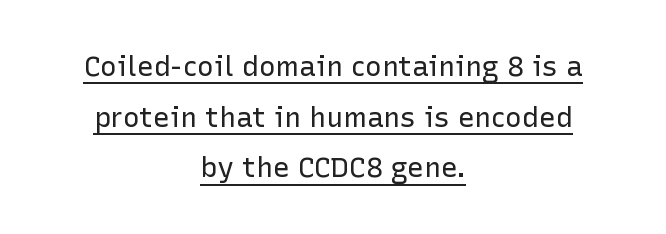
{"serif": "no", "italic": "no", "bold": "no", "weight": "regular", "width": "normal", "stroke_contrast": "low", "x_height": "medium", "monospaced": "no", "underline": "yes", "align": "center", "line_spacing_ratio": 1.81, "letter_spacing": "normal", "letter_spacing_em": 0.0, "glyph_px": 28}
